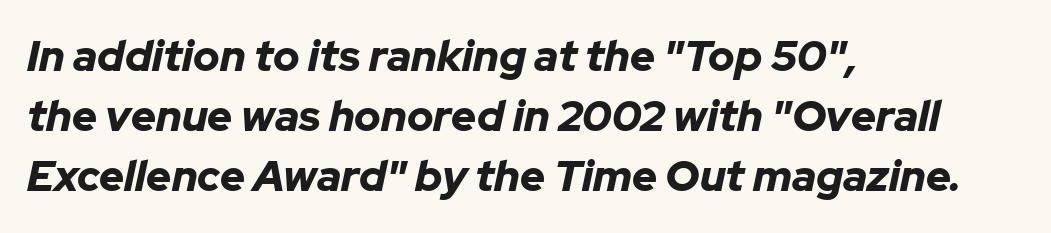
The designer left line spacing at the default. Proportional: the letters do not fall into vertical columns. Its strokes are broad and dark, the hallmark of bold type. Glyph-to-glyph distance matches everyday printed text. In terms of posture, this sample is oblique.
